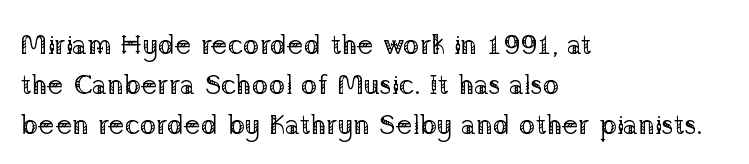
Q: Is the text bold? A: No.
Q: Is the text italic (slanted)? A: No, it is upright.
Q: Is the typeface a serif or a sans-serif typeface? A: Serif.
Q: Is the text underlined? A: No.
Q: How is the paragraph aligned? A: Left-aligned.
Q: Is the spacing between letters normal or unusually wide? A: Normal.
Q: Is the spacing between lines tight, normal or loose? A: Normal.
Q: Width (condensed, normal, or wide)? A: Normal.
Q: Stroke contrast? A: Low.
Q: x-height? A: Medium.
Q: Monospaced? A: No.
